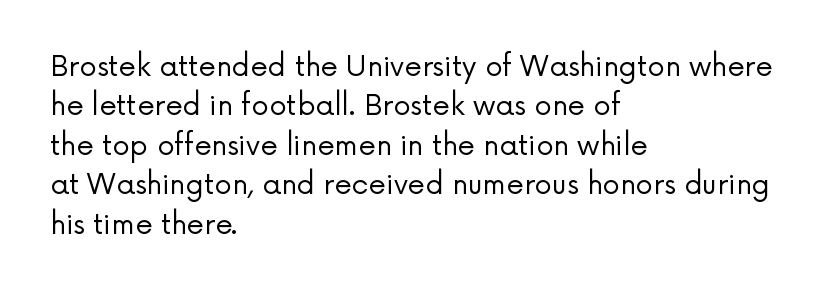
Q: Is the text bold? A: No.
Q: Is the text italic (slanted)? A: No, it is upright.
Q: Is the typeface a serif or a sans-serif typeface? A: Sans-serif.
Q: Is the text underlined? A: No.
Q: How is the paragraph aligned? A: Left-aligned.
Q: Is the spacing between letters normal or unusually wide? A: Normal.
Q: Is the spacing between lines tight, normal or loose? A: Normal.
Q: Width (condensed, normal, or wide)? A: Normal.
Q: Stroke contrast? A: Low.
Q: x-height? A: Medium.
Q: Monospaced? A: No.
